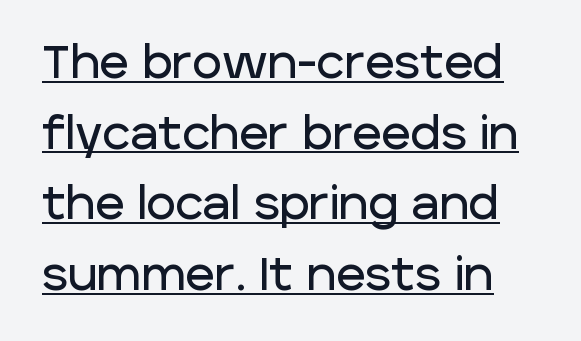
{"serif": "no", "italic": "no", "width": "normal", "stroke_contrast": "low", "x_height": "large", "monospaced": "no", "underline": "yes", "line_spacing": "normal", "line_spacing_ratio": 1.57, "letter_spacing": "normal", "letter_spacing_em": 0.0, "glyph_px": 45}
